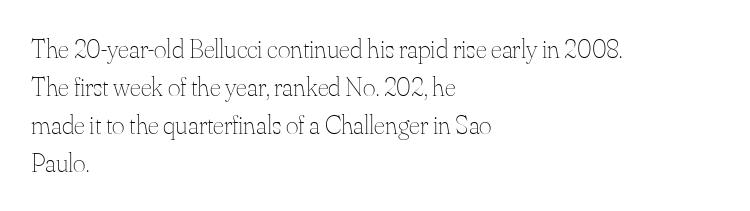
The designer left line spacing at the default. A classic flush-left, rag-right setting is used for this passage. The font sits on the lighter half of the weight spectrum, regular included. The letters stand straight up with perfectly vertical stems. No word sits above an underline.
